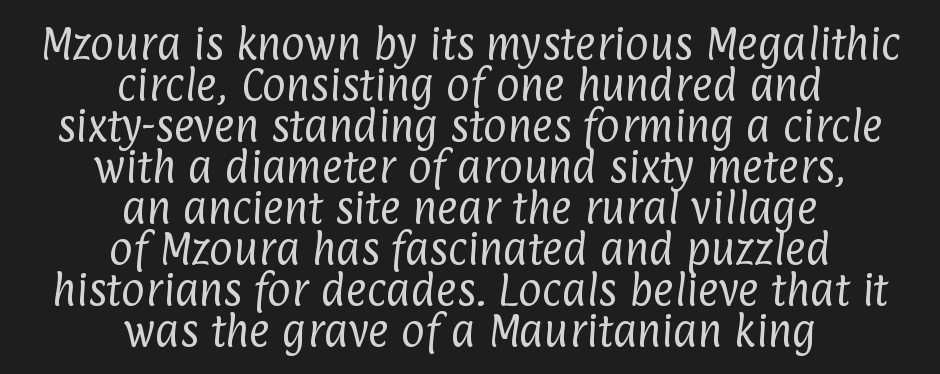
Unmarked baselines from the first word to the last. Compared with typical paragraphs, the rows here are closer together. The lines are quadded center. Weight class: somewhere from thin through regular. Letter spacing: default. Regarding serifs, this sample does without them.
